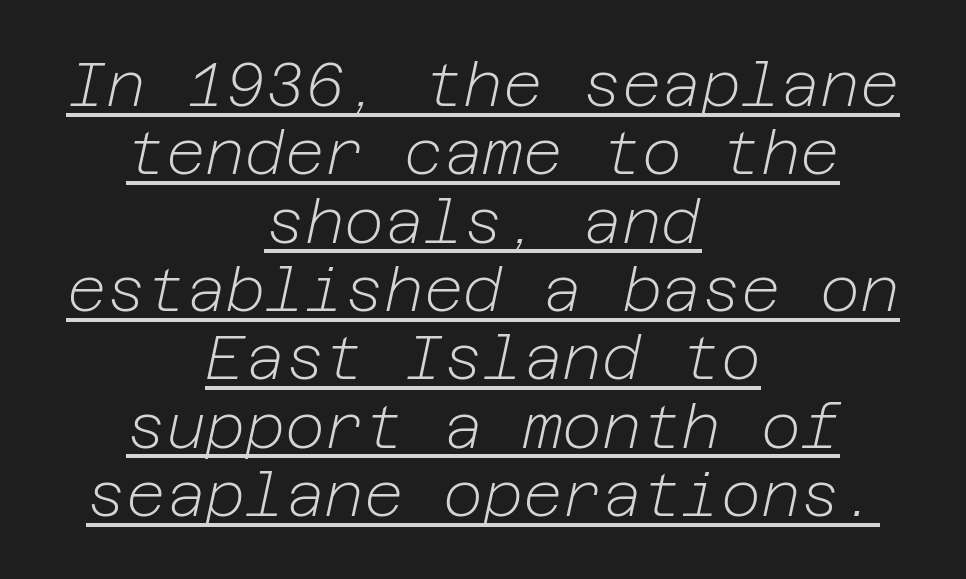
The image shows 61 px light type, italic (leaning right); set centered, tight line spacing (1.12x), normal letter spacing, underlined; low stroke contrast and a medium x-height.
